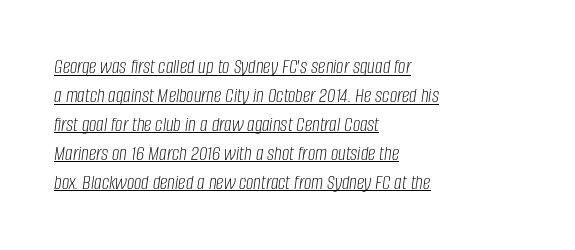
The image shows 21 px text type, italic (leaning right); set left-aligned, normal line spacing (1.38x), normal letter spacing, underlined.
